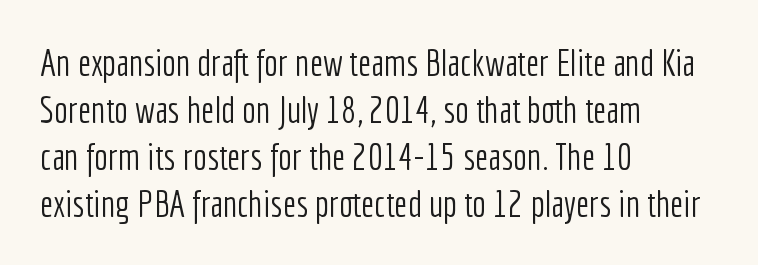
The image shows 37 px light, condensed sans-serif type, upright; set left-aligned, normal line spacing (1.27x), normal letter spacing, not underlined; low stroke contrast and a medium x-height.
